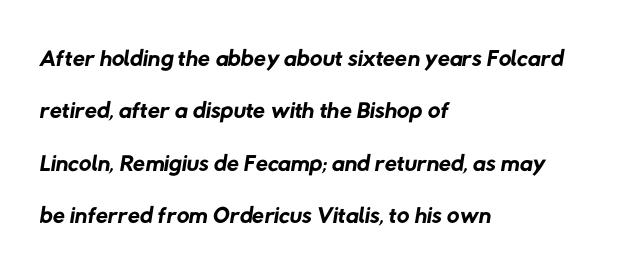
{"serif": "no", "bold": "no", "weight": "regular", "width": "normal", "stroke_contrast": "low", "x_height": "medium", "monospaced": "no", "underline": "no", "align": "left", "line_spacing": "normal", "line_spacing_ratio": 1.5, "letter_spacing": "normal", "letter_spacing_em": 0.0, "glyph_px": 35}
